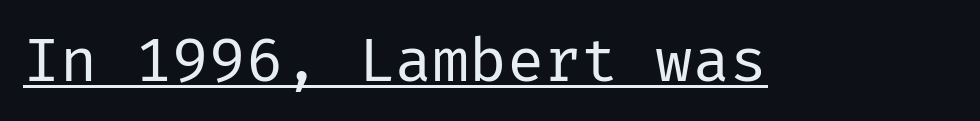
This sample uses an upright cut, with every glyph sitting square on the baseline. You could call the tracking neutral — neither tight nor loose. No letter is thick-stroked: the sample isn't bold. Are there feet on the stems? There aren't — it's a sans.
